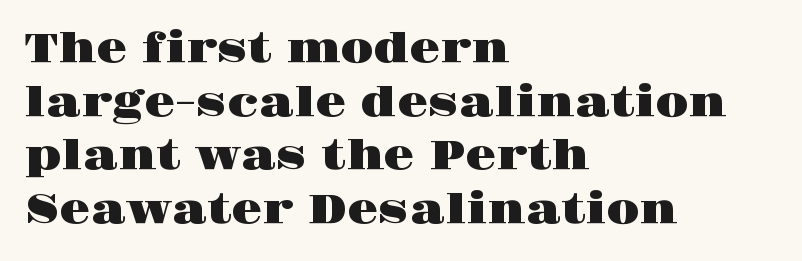
Quick note: interline space is typical. Check the space under the baseline: it is left empty. Character widths vary here, with narrow letters taking less room than wide ones. These lines are composed in type with serifs.
